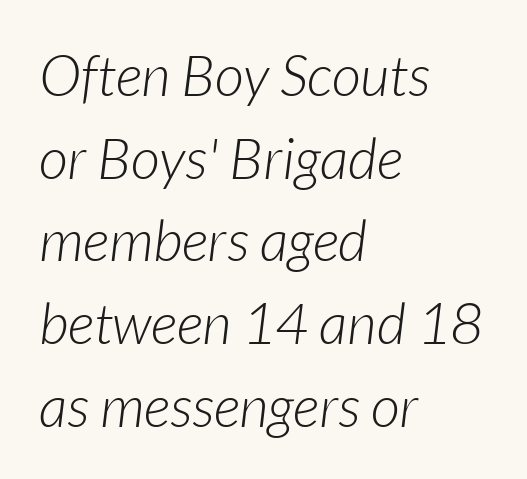
Q: Is the text bold? A: No.
Q: Is the text italic (slanted)? A: Yes, it leans right by about 7 degrees.
Q: Is the text underlined? A: No.
Q: How is the paragraph aligned? A: Left-aligned.
Q: Is the spacing between letters normal or unusually wide? A: Normal.
Q: Is the spacing between lines tight, normal or loose? A: Normal.
Q: Width (condensed, normal, or wide)? A: Normal.
Q: Stroke contrast? A: Low.
Q: x-height? A: Medium.
Q: Monospaced? A: No.
